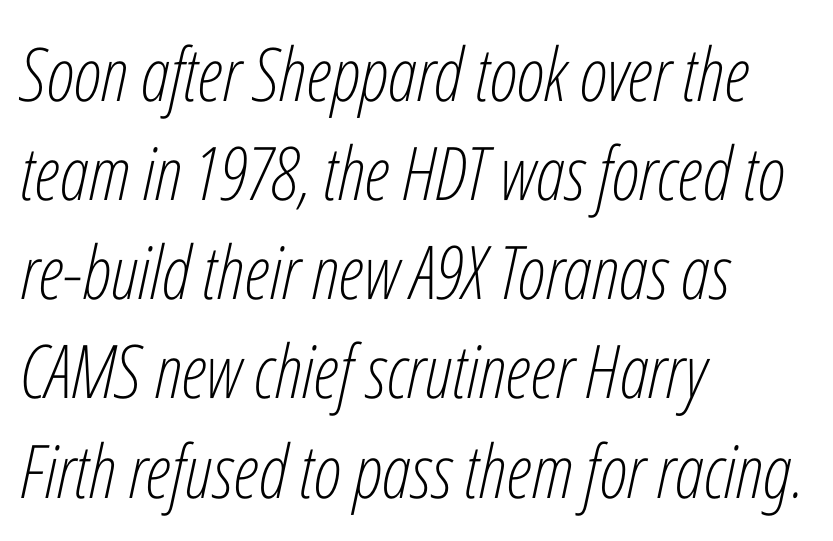
{"italic": "yes", "lean": "right", "slant_degrees": 12, "bold": "no", "weight": "light", "width": "condensed", "stroke_contrast": "low", "x_height": "medium", "monospaced": "no", "underline": "no", "align": "left", "line_spacing": "normal", "line_spacing_ratio": 1.34, "letter_spacing": "normal", "letter_spacing_em": 0.0, "glyph_px": 74}
